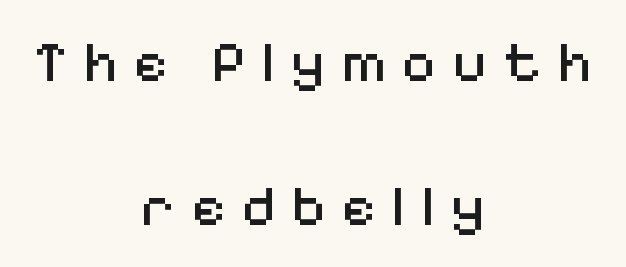
Q: Is the text bold? A: No.
Q: Is the text italic (slanted)? A: No, it is upright.
Q: Is the typeface a serif or a sans-serif typeface? A: Sans-serif.
Q: Is the text underlined? A: No.
Q: How is the paragraph aligned? A: Centered.
Q: Is the spacing between letters normal or unusually wide? A: Unusually wide.
Q: Is the spacing between lines tight, normal or loose? A: Loose.
Q: Width (condensed, normal, or wide)? A: Normal.
Q: Stroke contrast? A: Medium.
Q: x-height? A: Medium.
Q: Monospaced? A: No.
